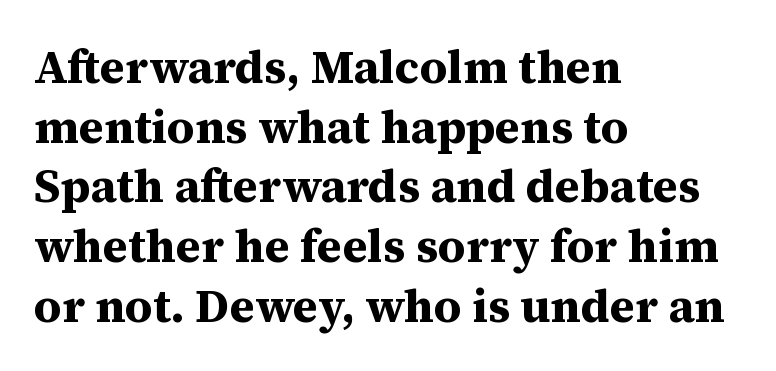
The compositor pushed each line to the left boundary. Whoever set this chose a conventional vertical rhythm. This sample uses an upright cut, with every glyph sitting square on the baseline. The strokes are fattened all the way to bold. Unlike a clean sans, this face finishes its strokes with serifs.
